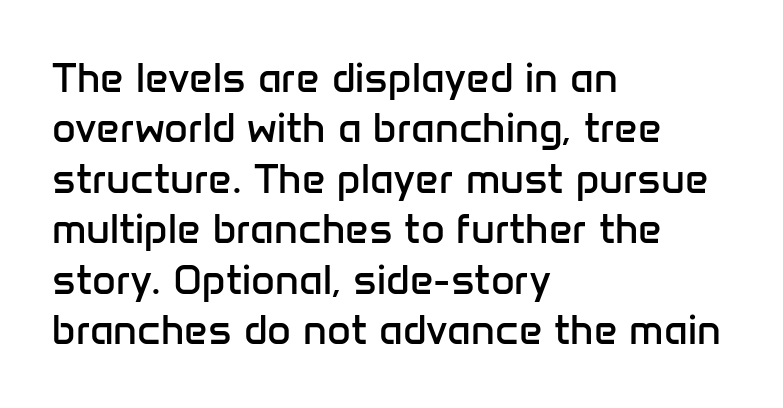
{"serif": "no", "italic": "no", "bold": "no", "weight": "regular", "width": "normal", "stroke_contrast": "low", "x_height": "medium", "monospaced": "no", "underline": "no", "align": "left", "line_spacing_ratio": 1.23, "letter_spacing": "normal", "letter_spacing_em": 0.0, "glyph_px": 41}
